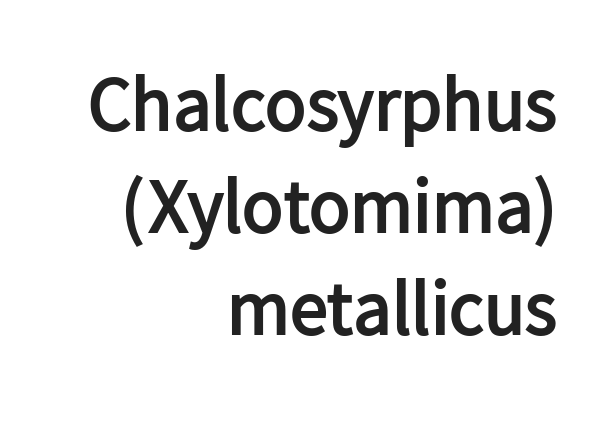
The image shows 76 px semibold sans-serif type, upright; set right-aligned, normal line spacing (1.34x), normal letter spacing, not underlined; low stroke contrast and a medium x-height.
